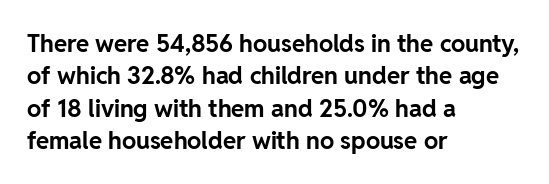
The image shows 24 px bold type, upright; set left-aligned, normal line spacing (1.35x), normal letter spacing, not underlined.
